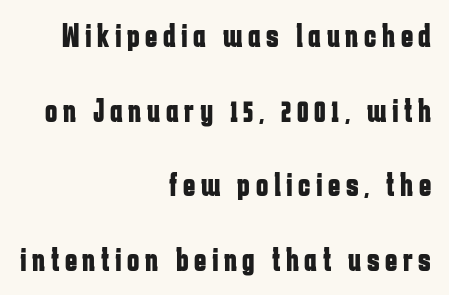
The image shows 33 px bold, condensed sans-serif type, upright; set right-aligned, loose line spacing (2.26x), not underlined; low stroke contrast and a medium x-height.
